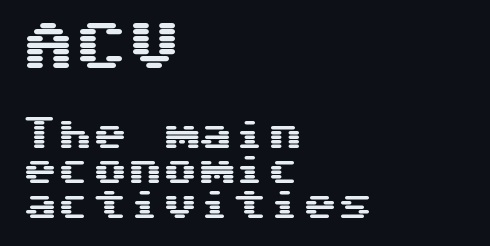
{"serif": "no", "italic": "no", "width": "wide", "stroke_contrast": "medium", "x_height": "medium", "monospaced": "yes", "underline": "no", "align": "left", "line_spacing": "tight", "line_spacing_ratio": 1.0, "letter_spacing": "normal", "letter_spacing_em": 0.0, "larger_block": "first", "size_ratio": 1.51, "glyph_px": 53}
